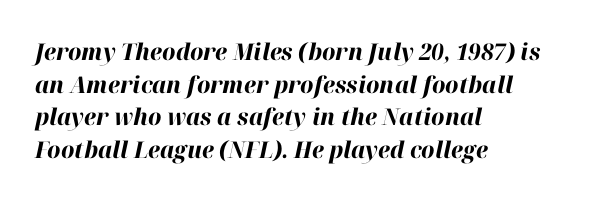
The image shows 23 px bold type, italic (leaning right); set left-aligned, normal line spacing (1.42x), normal letter spacing, not underlined.
